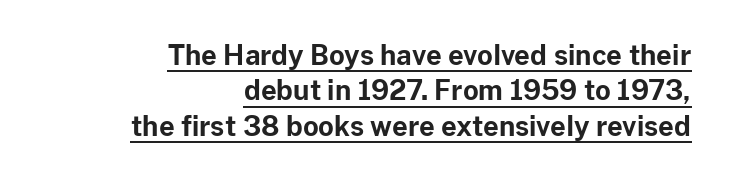
The font is running at its bold setting. Designer's note — italics off, roman on. Notice how descenders clear the ascenders below comfortably — that's standard leading. Quick note: underline on. Short note: letters normally spaced. The ragged edge is on the left, which tells us the setting is flush right.
